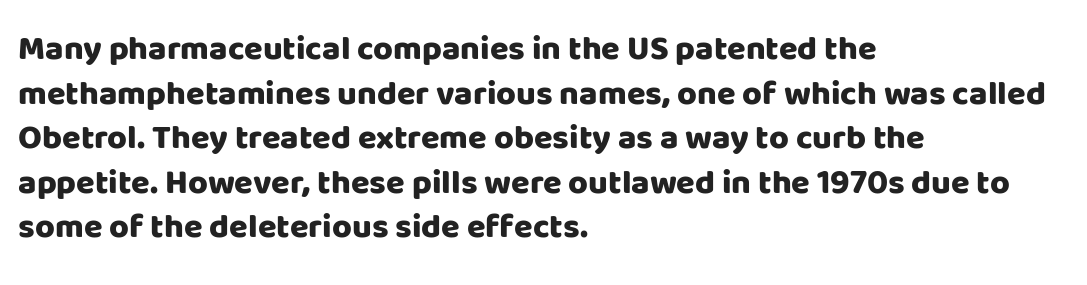
The image shows 34 px heavy sans-serif type, upright; set left-aligned, normal line spacing (1.31x), normal letter spacing, not underlined; low stroke contrast and a large x-height.
